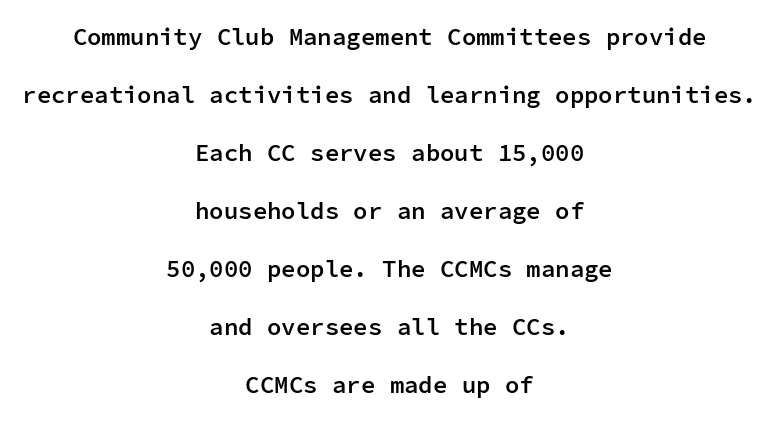
Centered paragraph, ragged on both sides. Notice the strokes are somewhat thickened but not fully heavy: this is a semibold. The horizontal fit of the characters is conventional and even. Rendered with straight, roman letterforms.
